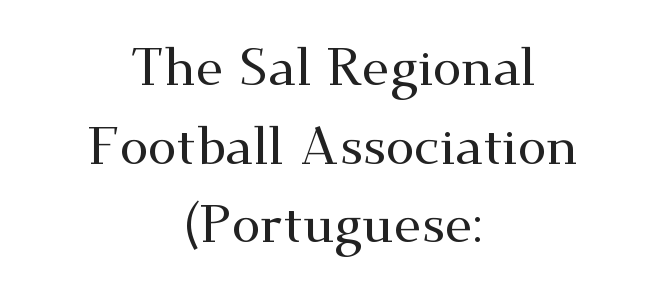
The image shows 52 px wide serif type, upright; set centered, normal line spacing (1.51x), normal letter spacing, not underlined; medium stroke contrast and a small x-height.
